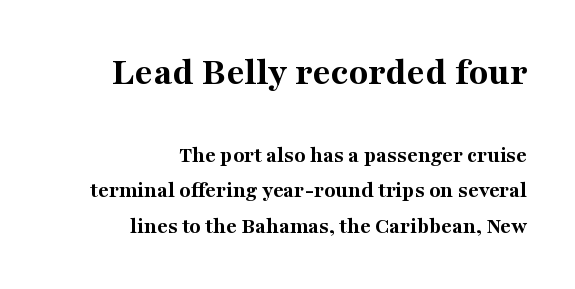
Q: Is the text bold? A: Yes.
Q: Is the text italic (slanted)? A: No, it is upright.
Q: Is the typeface a serif or a sans-serif typeface? A: Serif.
Q: Is the text underlined? A: No.
Q: How is the paragraph aligned? A: Right-aligned.
Q: Is the spacing between letters normal or unusually wide? A: Normal.
Q: Is the spacing between lines tight, normal or loose? A: Normal.
Q: Which block of text is set in a larger size, the first (top) or the second (bottom)? A: The first (top) one.
Q: Width (condensed, normal, or wide)? A: Normal.
Q: Stroke contrast? A: Medium.
Q: x-height? A: Medium.
Q: Monospaced? A: No.
